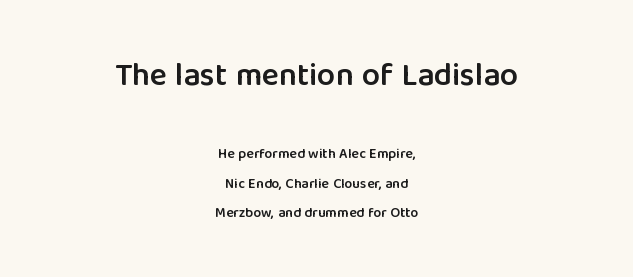
Q: Is the text bold? A: Semi-bold.
Q: Is the text italic (slanted)? A: No, it is upright.
Q: Is the typeface a serif or a sans-serif typeface? A: Sans-serif.
Q: Is the text underlined? A: No.
Q: How is the paragraph aligned? A: Centered.
Q: Is the spacing between letters normal or unusually wide? A: Normal.
Q: Is the spacing between lines tight, normal or loose? A: Loose.
Q: Which block of text is set in a larger size, the first (top) or the second (bottom)? A: The first (top) one.
Q: Width (condensed, normal, or wide)? A: Normal.
Q: Stroke contrast? A: Low.
Q: x-height? A: Medium.
Q: Monospaced? A: No.
